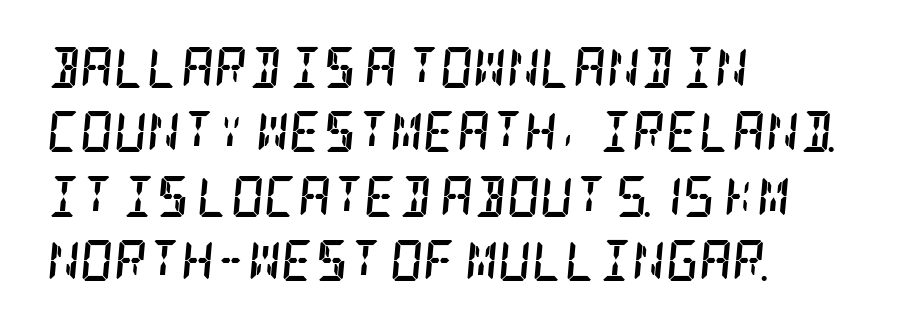
The image shows 41 px semibold, condensed serif type, italic (leaning right); set left-aligned, normal line spacing (1.57x), normal letter spacing, not underlined; low stroke contrast and a large x-height.
